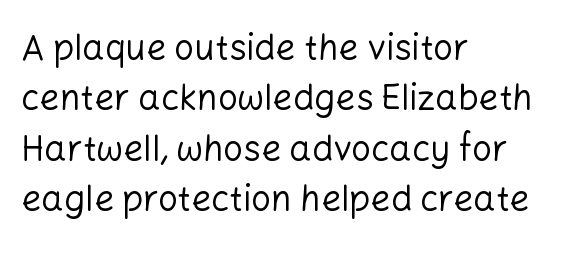
{"serif": "no", "italic": "no", "bold": "no", "weight": "regular", "width": "normal", "stroke_contrast": "low", "x_height": "medium", "monospaced": "no", "underline": "no", "align": "left", "line_spacing": "normal", "line_spacing_ratio": 1.44, "letter_spacing": "normal", "letter_spacing_em": 0.0, "glyph_px": 35}
